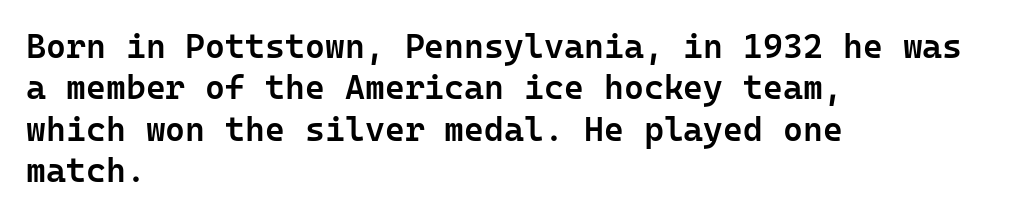
Q: Is the text bold? A: Semi-bold.
Q: Is the text italic (slanted)? A: No, it is upright.
Q: Is the typeface a serif or a sans-serif typeface? A: Sans-serif.
Q: Is the text underlined? A: No.
Q: How is the paragraph aligned? A: Left-aligned.
Q: Is the spacing between letters normal or unusually wide? A: Normal.
Q: Width (condensed, normal, or wide)? A: Normal.
Q: Stroke contrast? A: Low.
Q: x-height? A: Medium.
Q: Monospaced? A: Yes.
